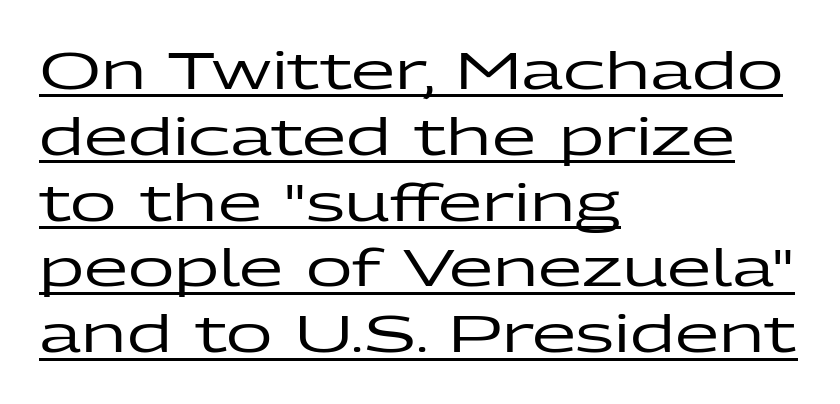
{"serif": "no", "italic": "no", "width": "wide", "stroke_contrast": "low", "x_height": "medium", "monospaced": "no", "underline": "yes", "align": "left", "line_spacing": "normal", "line_spacing_ratio": 1.29, "letter_spacing": "normal", "letter_spacing_em": 0.0, "glyph_px": 51}
